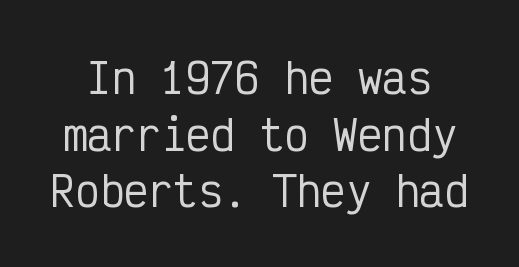
The image shows 41 px condensed sans-serif type, upright, monospaced; set normal line spacing (1.38x), normal letter spacing, not underlined; low stroke contrast and a medium x-height.
